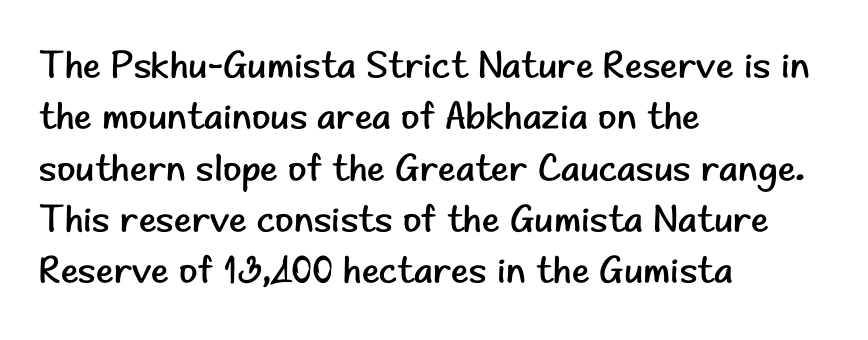
Nope, no serifs anywhere on these letters. Here the designer chose a conventional face with non-uniform glyph widths. Vertical spacing — default. Letters rest on an invisible, unmarked baseline.
